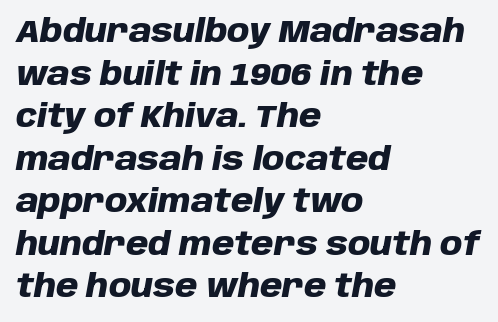
Q: Is the text bold? A: Yes.
Q: Is the text italic (slanted)? A: Yes, it leans right by about 10 degrees.
Q: Is the text underlined? A: No.
Q: How is the paragraph aligned? A: Left-aligned.
Q: Is the spacing between letters normal or unusually wide? A: Normal.
Q: Is the spacing between lines tight, normal or loose? A: Normal.
Q: Width (condensed, normal, or wide)? A: Normal.
Q: Stroke contrast? A: Low.
Q: x-height? A: Large.
Q: Monospaced? A: No.
